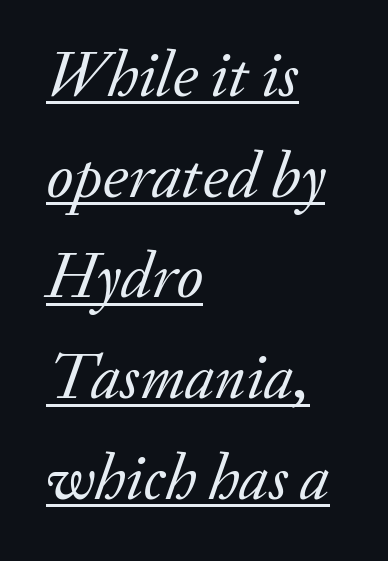
The image shows 65 px regular-weight serif type, italic (leaning right); set left-aligned, normal line spacing (1.55x), normal letter spacing, underlined; low stroke contrast and a small x-height.
